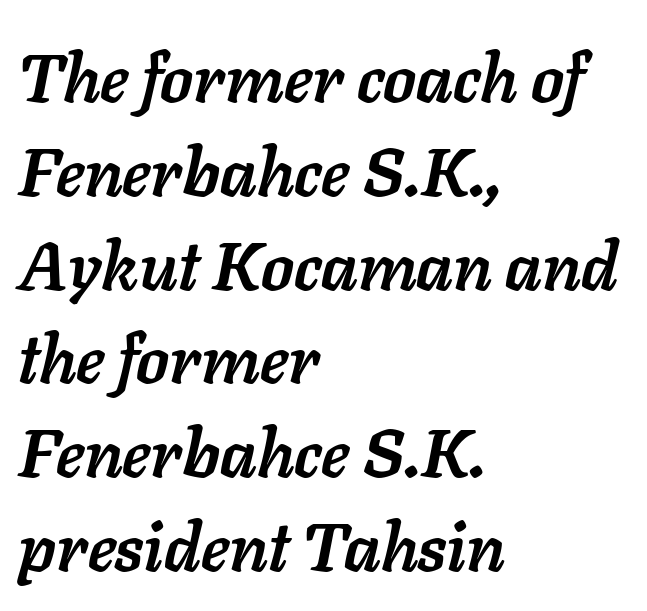
Observe the lean: these are italic letterforms. Every letter is thick-stroked: bold, no question. The paragraph has a hard left edge and a soft right edge. Think of a printed novel: that variable character pitch is what you see here.
